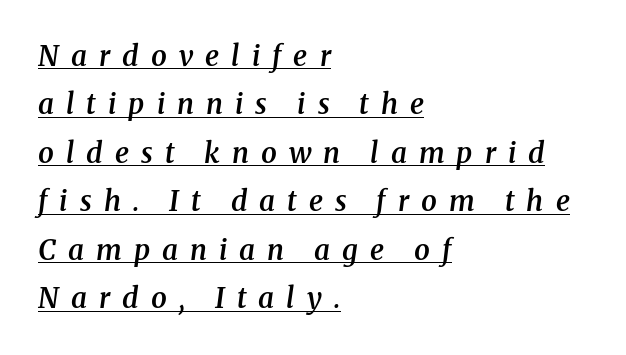
The image shows 28 px semibold serif type, italic (leaning right); set left-aligned, line spacing 1.73x, unusually wide letter spacing (+0.43 em), underlined; medium stroke contrast and a medium x-height.
